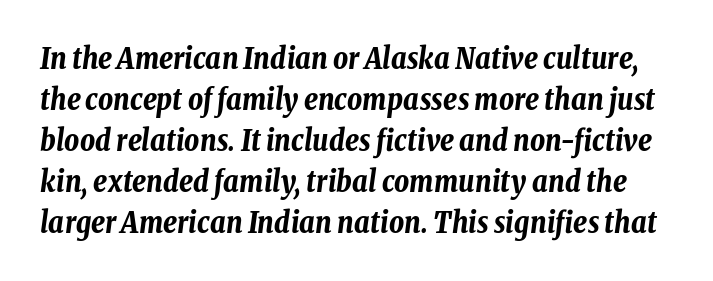
{"italic": "yes", "lean": "right", "slant_degrees": 8, "bold": "yes", "weight": "bold", "width": "condensed", "stroke_contrast": "low", "x_height": "medium", "monospaced": "no", "underline": "no", "line_spacing": "normal", "line_spacing_ratio": 1.41, "letter_spacing": "normal", "letter_spacing_em": 0.0, "glyph_px": 29}
